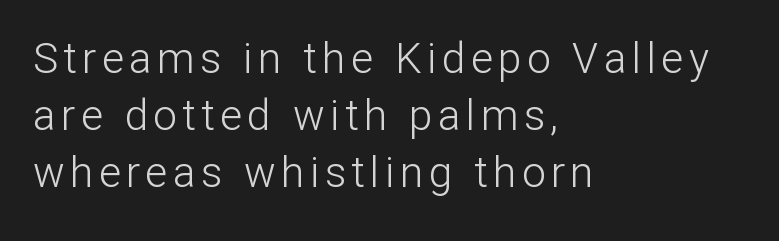
The image shows 42 px light sans-serif type, upright; set left-aligned, normal line spacing (1.36x), not underlined; low stroke contrast and a medium x-height.
